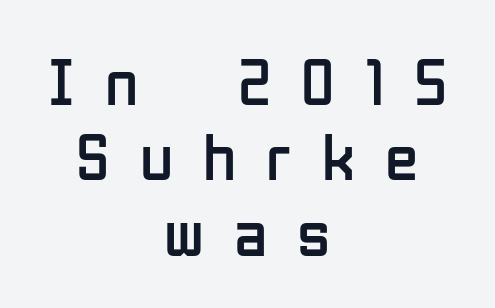
The typography opts for an upright posture over an oblique one. Only glyphs here, with clear space below each row. The typeface has the unassuming heft of standard copy or less. Observe the wide spacing: letters keep a clear distance from each other.
